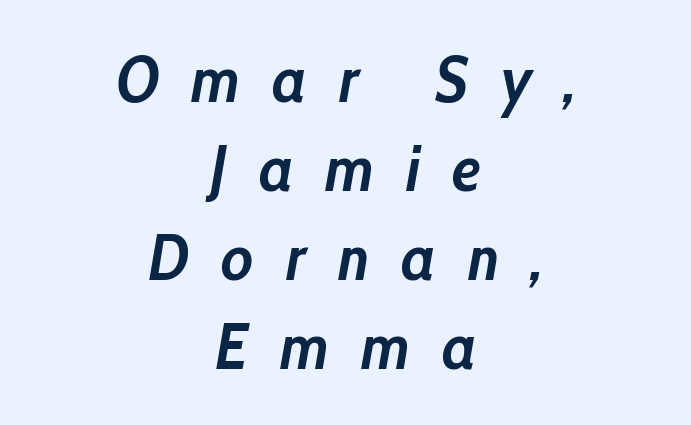
The image shows 64 px semibold, condensed type, italic (leaning right); set centered, normal line spacing (1.39x), unusually wide letter spacing (+0.5 em), not underlined; low stroke contrast and a medium x-height.
